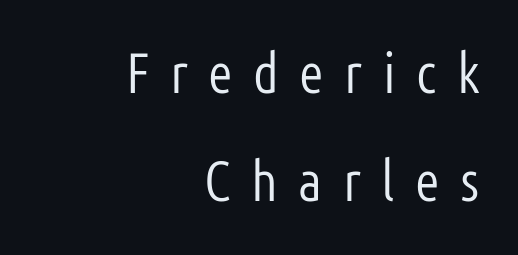
Q: Is the text bold? A: No.
Q: Is the text italic (slanted)? A: No, it is upright.
Q: Is the typeface a serif or a sans-serif typeface? A: Sans-serif.
Q: Is the text underlined? A: No.
Q: How is the paragraph aligned? A: Right-aligned.
Q: Is the spacing between letters normal or unusually wide? A: Unusually wide.
Q: Width (condensed, normal, or wide)? A: Condensed.
Q: Stroke contrast? A: Low.
Q: x-height? A: Medium.
Q: Monospaced? A: No.
